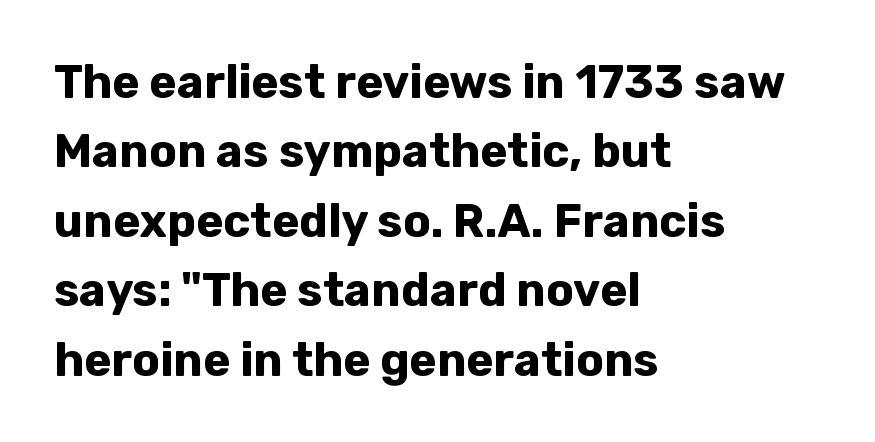
{"serif": "no", "italic": "no", "bold": "yes", "weight": "bold", "width": "normal", "stroke_contrast": "low", "x_height": "medium", "monospaced": "no", "underline": "no", "align": "left", "line_spacing": "normal", "line_spacing_ratio": 1.51, "letter_spacing": "normal", "letter_spacing_em": 0.0, "glyph_px": 46}
